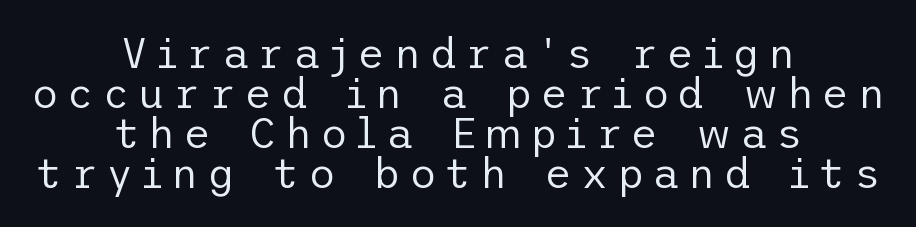
The image shows 42 px regular-weight sans-serif type, upright; set centered, tight line spacing (0.95x), unusually wide letter spacing (+0.2 em), not underlined; low stroke contrast and a medium x-height.
